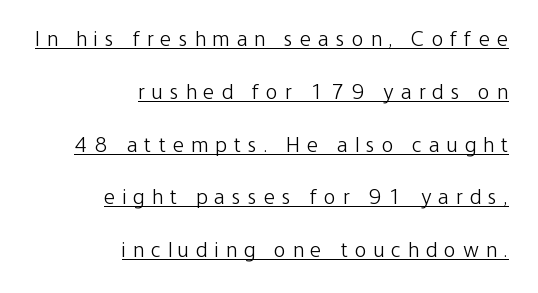
{"italic": "no", "bold": "no", "underline": "yes", "align": "right", "line_spacing": "loose", "line_spacing_ratio": 2.4, "letter_spacing": "wide", "letter_spacing_em": 0.32, "glyph_px": 22}
